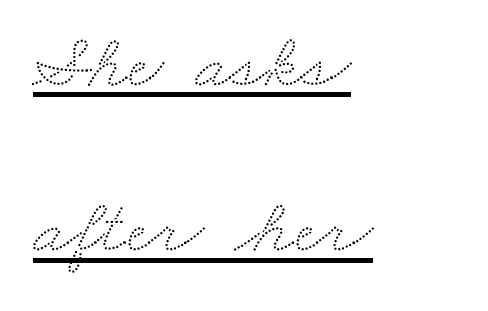
The image shows 78 px wide type; set left-aligned, loose line spacing (2.12x), normal letter spacing, underlined; low stroke contrast and a small x-height.
